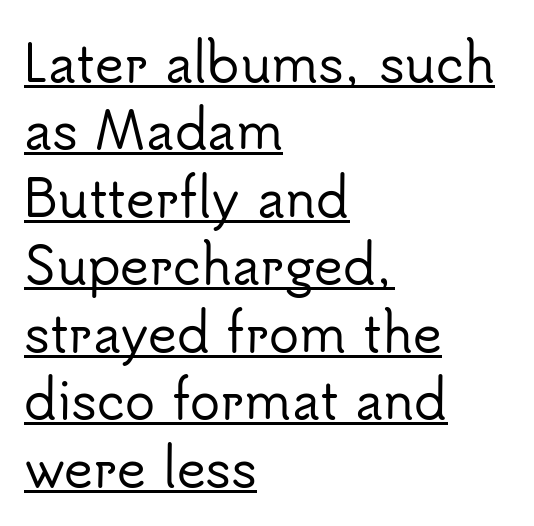
Left-aligned paragraph, ragged on the right. It's the straight-up-and-down kind of type. The passage shown has conventional tracking throughout. Honestly, the row spacing looks completely unremarkable. Glance below the letters and you will spot a drawn line.
